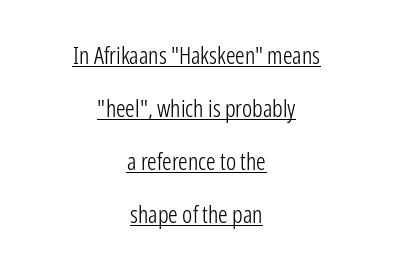
This sample trades compactness for vertical openness between lines. The type sits square on the baseline with zero lean. This reads as an unemphasized weight, regular at the heaviest. Each line is balanced around a shared central axis.
